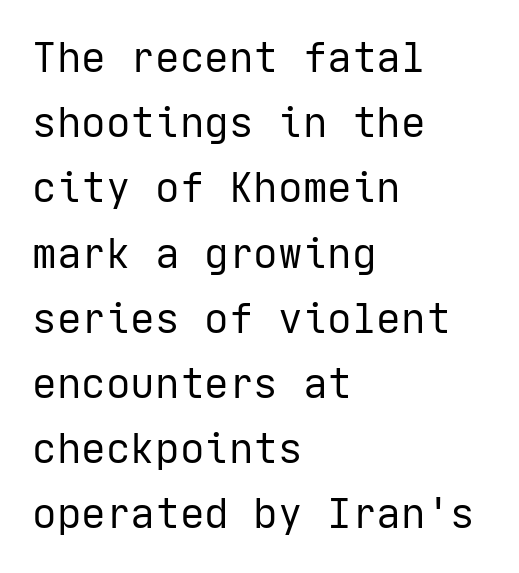
Each stroke keeps to a modest, everyday thickness or less. No word sits above an underline. The tracking reads as untouched default to a designer's eye. This sample keeps an unexceptional amount of space between lines.
